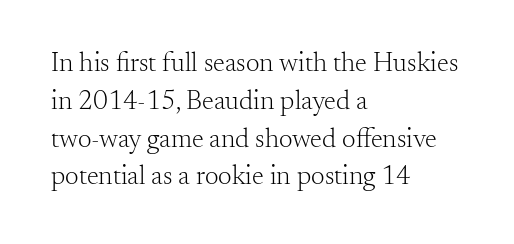
Short note: letters normally spaced. These lines are set flush left with a ragged right edge. The passage shown is not bold in any degree. Rows of type keep a routine distance in the vertical direction. This is the regular roman posture of the typeface.
